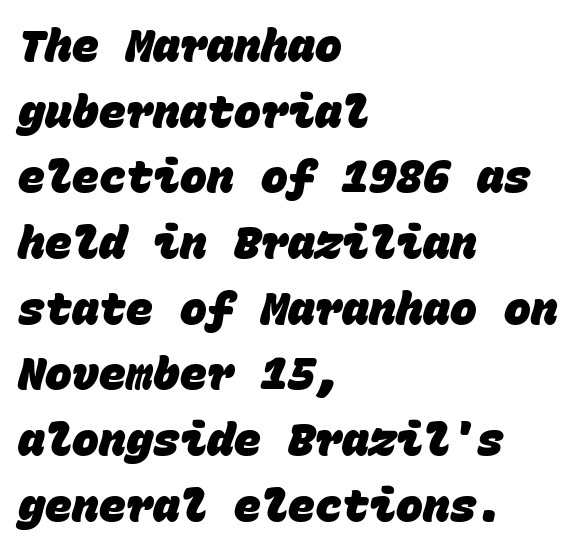
Q: Is the text bold? A: Yes.
Q: Is the typeface a serif or a sans-serif typeface? A: Sans-serif.
Q: Is the text underlined? A: No.
Q: How is the paragraph aligned? A: Left-aligned.
Q: Is the spacing between letters normal or unusually wide? A: Normal.
Q: Is the spacing between lines tight, normal or loose? A: Normal.
Q: Width (condensed, normal, or wide)? A: Normal.
Q: Stroke contrast? A: Low.
Q: x-height? A: Large.
Q: Monospaced? A: Yes.
